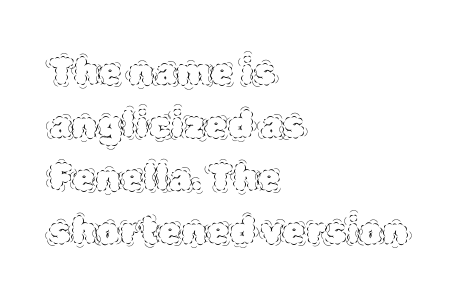
These glyphs show unthickened strokes, regular width or finer. If you drew a ruler down the left edge, every line would touch it. Do the letters lean? They stand straight. Caption: standard tracking, unaltered. Lines of text with bare space underneath.
